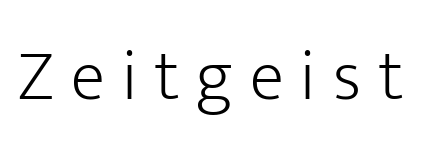
The image shows 71 px light sans-serif type, upright; set unusually wide letter spacing (+0.24 em), not underlined; low stroke contrast and a medium x-height.
